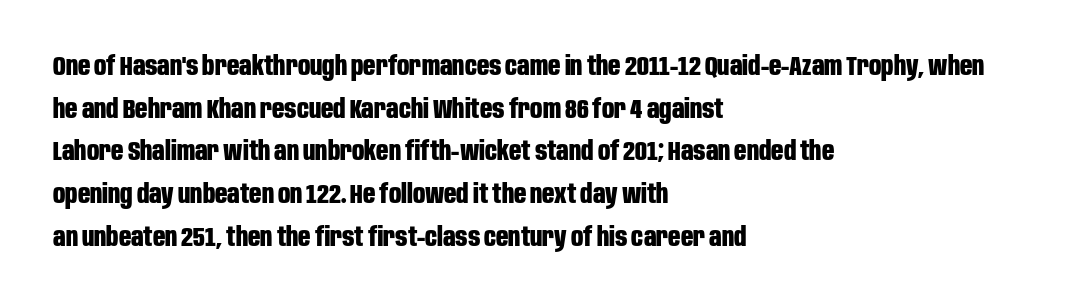
Q: Is the text bold? A: Yes.
Q: Is the text italic (slanted)? A: No, it is upright.
Q: Is the text underlined? A: No.
Q: How is the paragraph aligned? A: Left-aligned.
Q: Is the spacing between letters normal or unusually wide? A: Normal.
Q: Is the spacing between lines tight, normal or loose? A: Normal.
